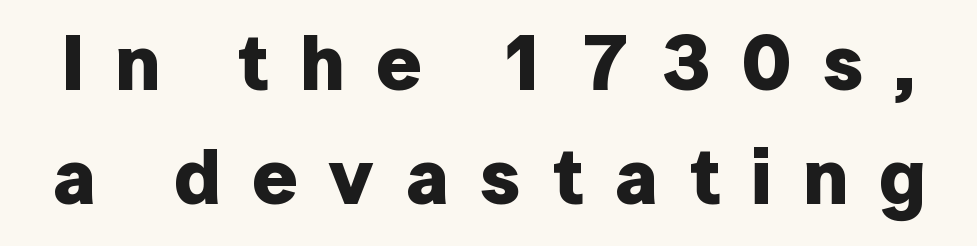
A normal amount of white space separates one row of letters from the next. A typesetter would mark this as roman, not italic. The face used here is rendered with a markedly widened letterfit. Is this a sans? Yes — the strokes have no serifs. Do the characters align in a grid? No, the font is proportional.
